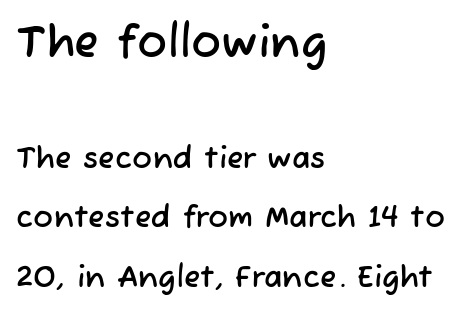
Q: Is the typeface a serif or a sans-serif typeface? A: Sans-serif.
Q: Is the text underlined? A: No.
Q: How is the paragraph aligned? A: Left-aligned.
Q: Is the spacing between letters normal or unusually wide? A: Normal.
Q: Is the spacing between lines tight, normal or loose? A: Loose.
Q: Which block of text is set in a larger size, the first (top) or the second (bottom)? A: The first (top) one.
Q: Width (condensed, normal, or wide)? A: Normal.
Q: Stroke contrast? A: Low.
Q: x-height? A: Medium.
Q: Monospaced? A: No.
